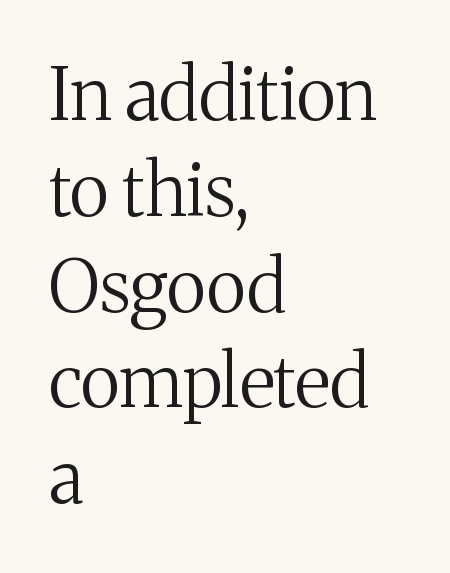
Q: Is the text bold? A: No.
Q: Is the text italic (slanted)? A: No, it is upright.
Q: Is the typeface a serif or a sans-serif typeface? A: Serif.
Q: Is the text underlined? A: No.
Q: How is the paragraph aligned? A: Left-aligned.
Q: Is the spacing between letters normal or unusually wide? A: Normal.
Q: Is the spacing between lines tight, normal or loose? A: Normal.
Q: Width (condensed, normal, or wide)? A: Normal.
Q: Stroke contrast? A: Medium.
Q: x-height? A: Medium.
Q: Monospaced? A: No.
